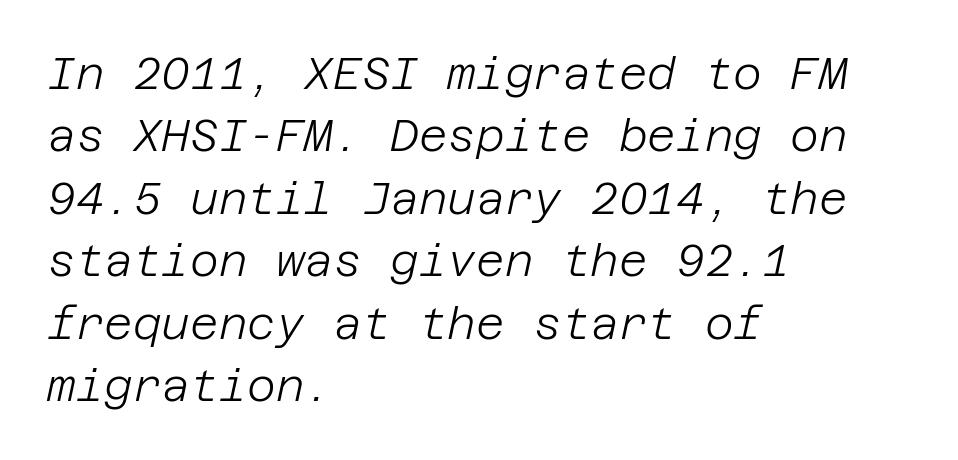
The image shows 44 px light type, italic (leaning right); set left-aligned, normal line spacing (1.42x), normal letter spacing, not underlined; low stroke contrast and a large x-height.
